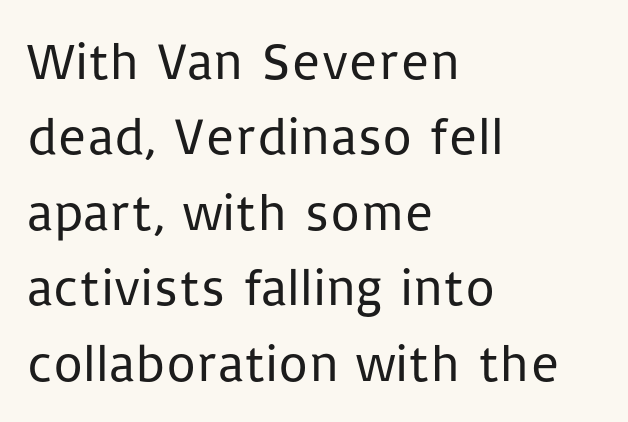
Bare-footed words on every line. The face used here is a sans, in the tradition of grotesques and geometrics. Casual observation: everything's shoved over to the left. Nope, not italic — everything's standing straight. Letter spacing: default.
